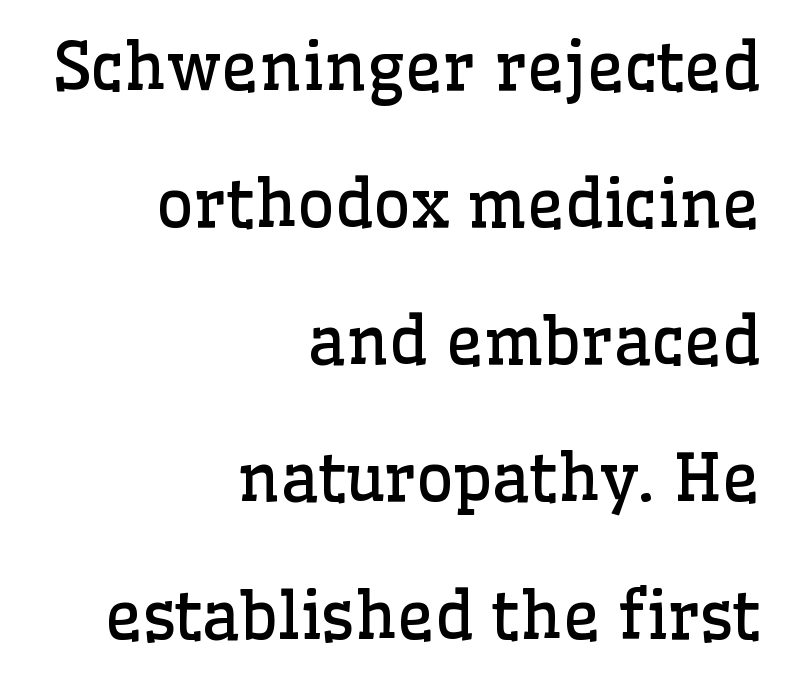
Q: Is the text bold? A: No.
Q: Is the text italic (slanted)? A: No, it is upright.
Q: Is the typeface a serif or a sans-serif typeface? A: Serif.
Q: Is the text underlined? A: No.
Q: How is the paragraph aligned? A: Right-aligned.
Q: Is the spacing between letters normal or unusually wide? A: Normal.
Q: Is the spacing between lines tight, normal or loose? A: Loose.
Q: Width (condensed, normal, or wide)? A: Normal.
Q: Stroke contrast? A: Low.
Q: x-height? A: Medium.
Q: Monospaced? A: No.
